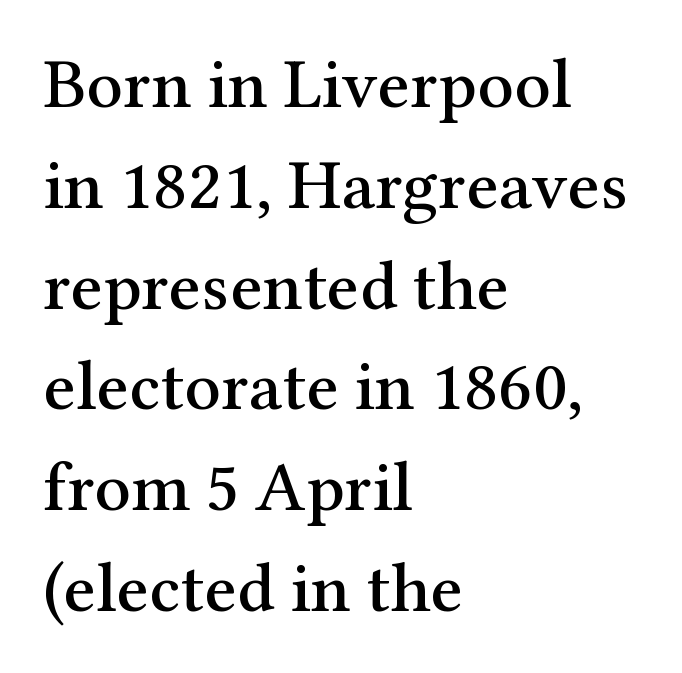
Q: Is the text italic (slanted)? A: No, it is upright.
Q: Is the typeface a serif or a sans-serif typeface? A: Serif.
Q: Is the text underlined? A: No.
Q: How is the paragraph aligned? A: Left-aligned.
Q: Is the spacing between letters normal or unusually wide? A: Normal.
Q: Is the spacing between lines tight, normal or loose? A: Normal.
Q: Width (condensed, normal, or wide)? A: Normal.
Q: Stroke contrast? A: Medium.
Q: x-height? A: Medium.
Q: Monospaced? A: No.
